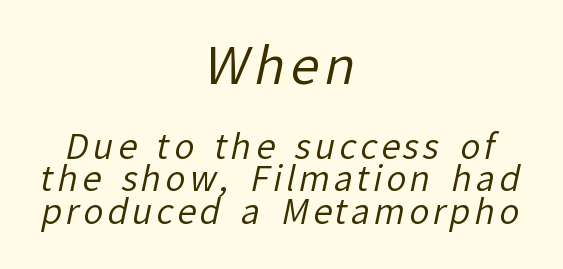
Caption: multi-line text, centered on the measure. Note: larger setting up top, smaller setting below. The area under the type is left untouched. Regarding leading, the lines here are crowded together.
